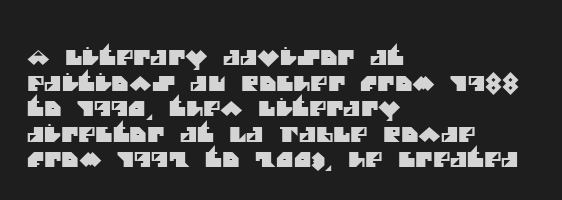
The image shows 21 px text type; set left-aligned, line spacing 1.22x, normal letter spacing, not underlined.
